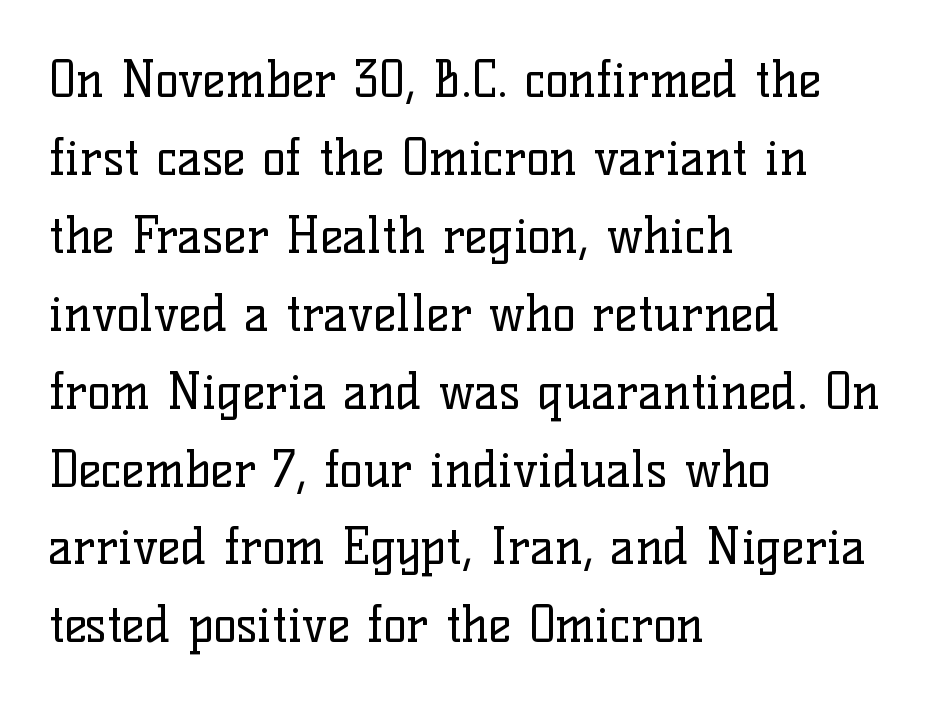
Each row of text sits above clean, open space. The specimen reads as upright at a glance. Little horizontal feet cap the strokes, marking this as serif type. Does extra space separate the letters? No, they use regular spacing. Proportional: the letters do not fall into vertical columns.
